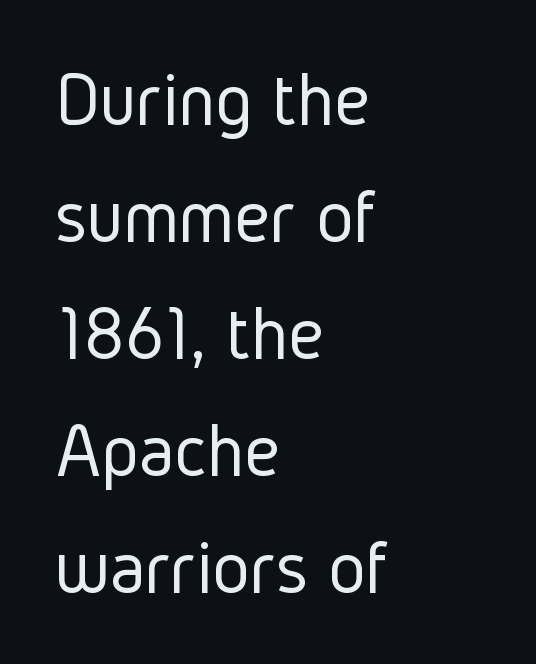
A typesetter would call this leading conventional body-copy spacing. Line beginnings align vertically; line endings do not. Character widths vary here, with narrow letters taking less room than wide ones. Caption: face not bold, strokes unweighted.
